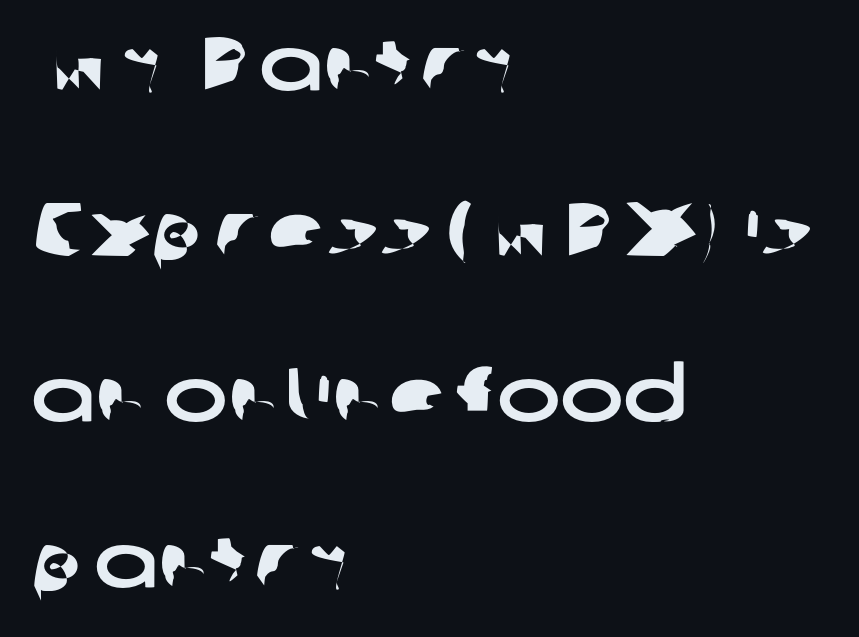
{"serif": "no", "width": "wide", "stroke_contrast": "low", "x_height": "medium", "monospaced": "no", "underline": "no", "align": "left", "line_spacing": "loose", "line_spacing_ratio": 2.18, "letter_spacing": "normal", "letter_spacing_em": 0.0, "glyph_px": 76}
